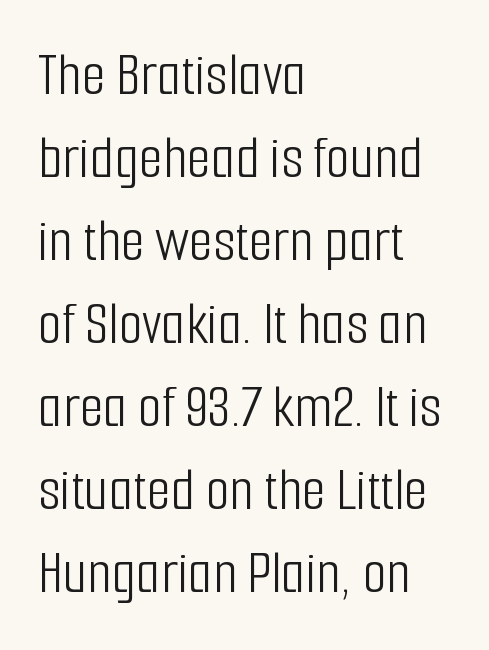
Serif or sans? Sans — the stroke terminals are bare. The face used here is proportionally spaced, like ordinary book or web type. Quick note: not italic, upright. Honestly, there is no underline to notice here at all.
